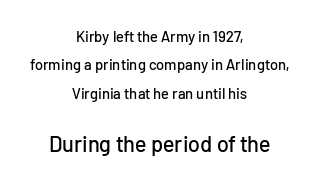
The image shows 22 px text type, upright; set centered, loose line spacing (1.9x), normal letter spacing, not underlined; the second (bottom) block is 1.47x larger.
